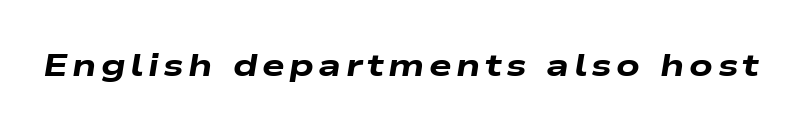
The image shows 32 px heavy, wide type, italic (leaning right); set not underlined; low stroke contrast and a medium x-height.
